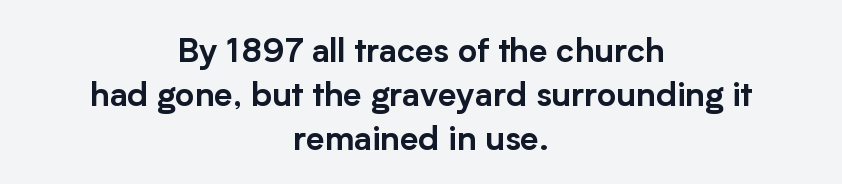
Is the letter spacing exaggerated? No — it looks like the ordinary default. The lines sit at an ordinary, default distance from one another. The type family on display is of the sans-serif kind. Clear beneath every line of the passage. Rendered with straight, roman letterforms.
